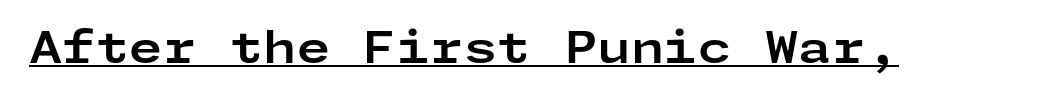
Glyph-to-glyph distance matches everyday printed text. The letters stand straight up with perfectly vertical stems. Thick stems and heavy bowls — unmistakably bold. Each letter's strokes conclude bluntly, with no projecting serifs. The string is rendered with underlining switched on.
